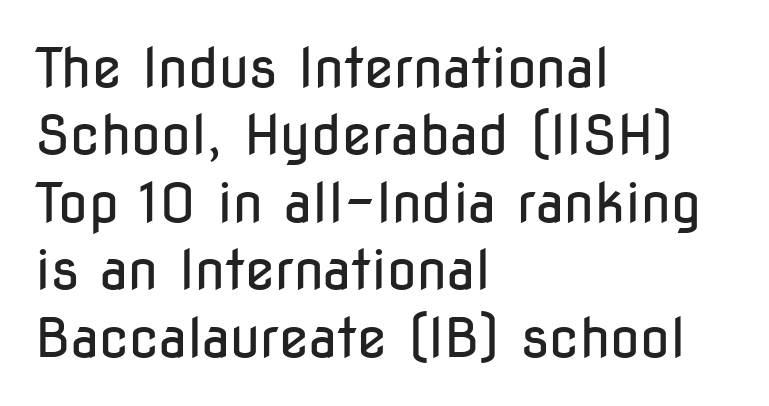
{"serif": "no", "italic": "no", "bold": "no", "weight": "regular", "width": "condensed", "stroke_contrast": "low", "x_height": "medium", "monospaced": "no", "underline": "no", "align": "left", "line_spacing": "normal", "line_spacing_ratio": 1.25, "letter_spacing": "normal", "letter_spacing_em": 0.0, "glyph_px": 54}
